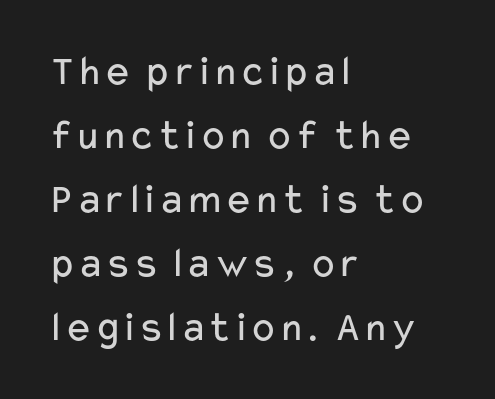
Students, observe: this is what conventionally led text looks like. The lines in this sample share a left origin and differ only in where they stop. Nothing heavy about these letters — not bold at all. In terms of letterspacing, this is plain default setting. Think of a printed novel: that variable character pitch is what you see here. This sample uses a sans-serif face.
